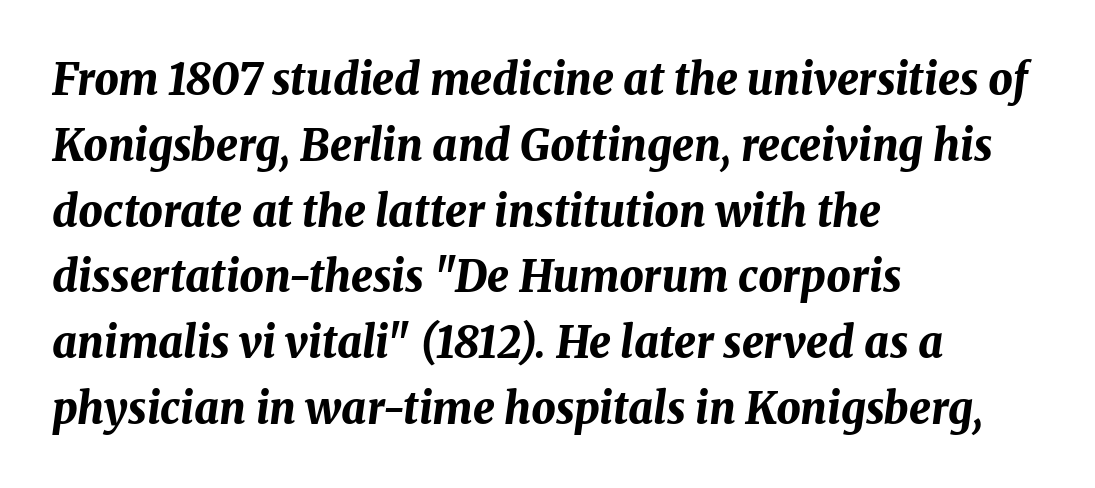
Q: Is the text bold? A: Yes.
Q: Is the text italic (slanted)? A: Yes, it leans right by about 8 degrees.
Q: Is the text underlined? A: No.
Q: How is the paragraph aligned? A: Left-aligned.
Q: Is the spacing between letters normal or unusually wide? A: Normal.
Q: Is the spacing between lines tight, normal or loose? A: Normal.
Q: Width (condensed, normal, or wide)? A: Normal.
Q: Stroke contrast? A: Medium.
Q: x-height? A: Medium.
Q: Monospaced? A: No.
